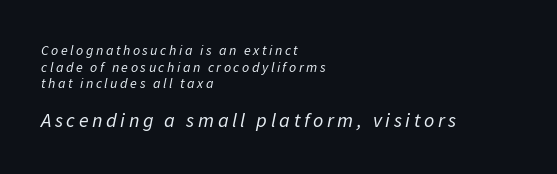
{"italic": "yes", "lean": "right", "slant_degrees": 11, "bold": "no", "underline": "no", "align": "left", "line_spacing_ratio": 1.18, "larger_block": "second", "size_ratio": 1.43, "glyph_px": 20}
